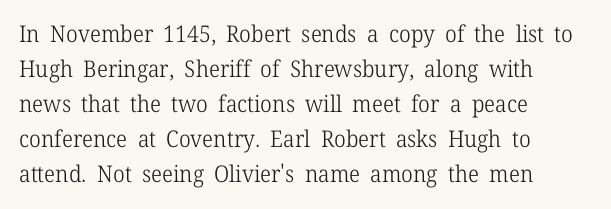
The image shows 23 px text type, upright; set left-aligned, normal line spacing (1.52x), normal letter spacing, not underlined.
